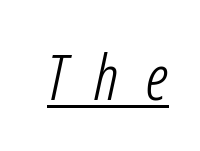
Q: Is the text bold? A: No.
Q: Is the text italic (slanted)? A: Yes, it leans right by about 12 degrees.
Q: Is the text underlined? A: Yes.
Q: Is the spacing between letters normal or unusually wide? A: Unusually wide.
Q: Width (condensed, normal, or wide)? A: Condensed.
Q: Stroke contrast? A: Low.
Q: x-height? A: Medium.
Q: Monospaced? A: No.
